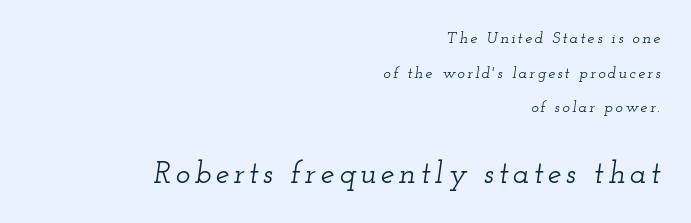
Is the block centered? No — it sits flush against the right margin. Check under the words: just untouched page. Of the two passages, the one underneath uses the larger point size. Line spacing here is loose.
